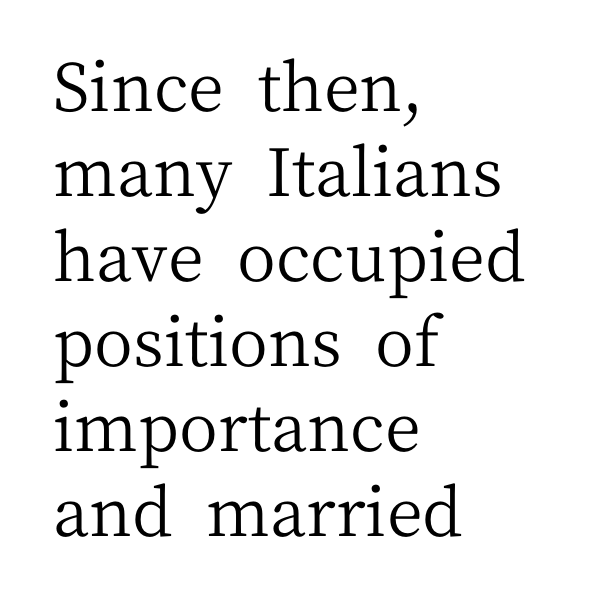
The image shows 67 px regular-weight serif type, upright; set left-aligned, normal line spacing (1.27x), normal letter spacing, not underlined; medium stroke contrast and a medium x-height.
